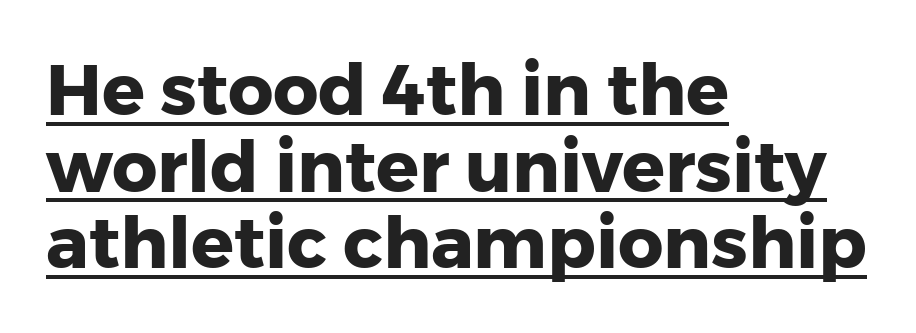
The image shows 71 px heavy sans-serif type, upright; set left-aligned, tight line spacing (1.08x), normal letter spacing, underlined; low stroke contrast and a medium x-height.
